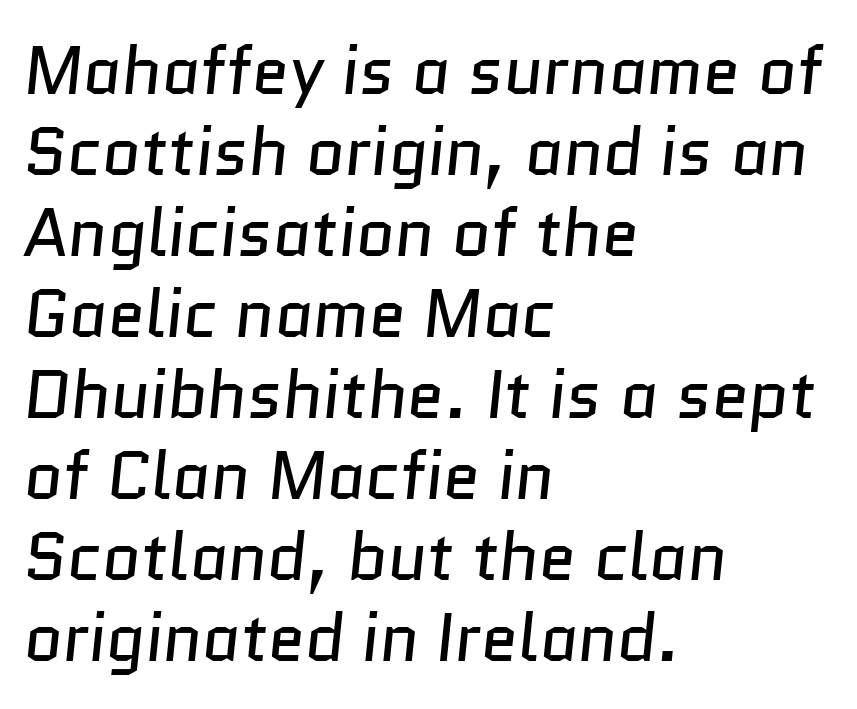
Each word holds together tightly as a unit, with standard inter-letter gaps. Is this a fixed-width face? No — the glyphs have proportional, varying widths. Decoration check: the copy has no underline. Which margin do the lines hug? The left one — the right edge is uneven. The type family on display is of the sans-serif kind. The characters are drawn with everyday or finer stroke widths.
